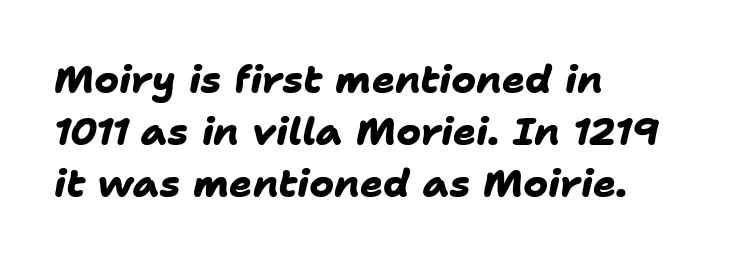
The image shows 38 px heavy sans-serif type; set left-aligned, normal line spacing (1.37x), normal letter spacing, not underlined; low stroke contrast and a medium x-height.
